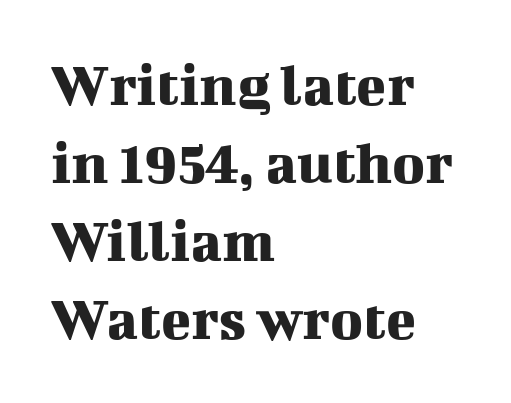
Q: Is the text italic (slanted)? A: No, it is upright.
Q: Is the typeface a serif or a sans-serif typeface? A: Serif.
Q: Is the text underlined? A: No.
Q: How is the paragraph aligned? A: Left-aligned.
Q: Is the spacing between letters normal or unusually wide? A: Normal.
Q: Is the spacing between lines tight, normal or loose? A: Normal.
Q: Width (condensed, normal, or wide)? A: Normal.
Q: Stroke contrast? A: Medium.
Q: x-height? A: Medium.
Q: Monospaced? A: No.
